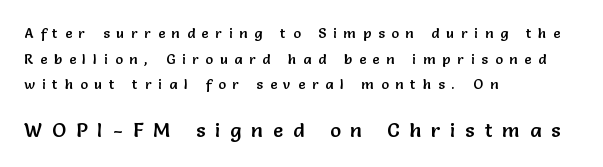
{"italic": "no", "underline": "no", "align": "left", "line_spacing_ratio": 1.83, "letter_spacing": "wide", "letter_spacing_em": 0.5, "larger_block": "second", "size_ratio": 1.43, "glyph_px": 20}
